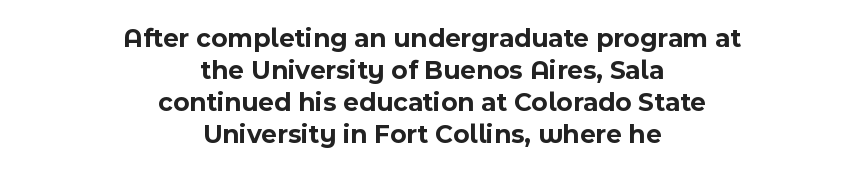
Words appear dense and cohesive because spacing is normal. The lines in this sample share a center point and differ in where they start and stop. Does the weight exceed regular? Yes, all the way to bold. Is there any slant? The stems are plumb. Descender tails drop into unmarked territory.
